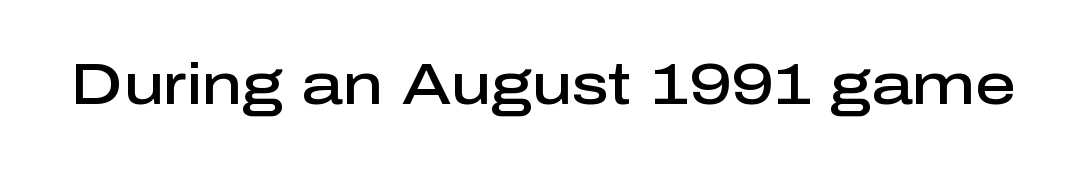
{"serif": "no", "italic": "no", "bold": "semi", "weight": "semibold", "width": "normal", "stroke_contrast": "low", "x_height": "medium", "monospaced": "no", "underline": "no", "letter_spacing": "normal", "letter_spacing_em": 0.0, "glyph_px": 57}
